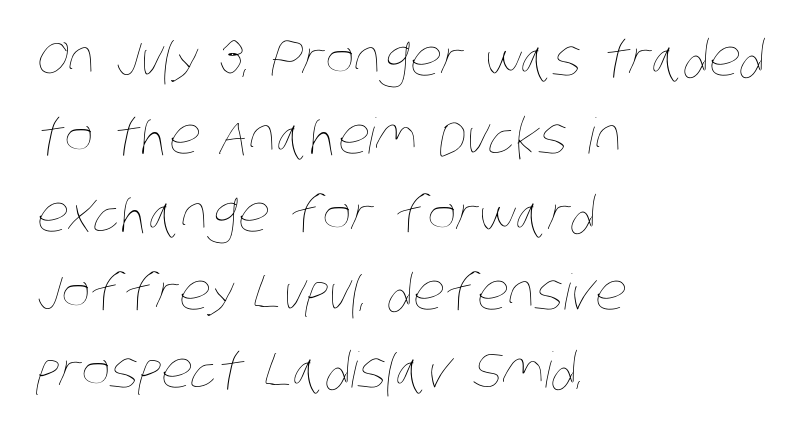
Q: Is the text bold? A: No.
Q: Is the text underlined? A: No.
Q: How is the paragraph aligned? A: Left-aligned.
Q: Is the spacing between letters normal or unusually wide? A: Normal.
Q: Is the spacing between lines tight, normal or loose? A: Normal.
Q: Width (condensed, normal, or wide)? A: Condensed.
Q: Stroke contrast? A: Low.
Q: x-height? A: Large.
Q: Monospaced? A: No.
